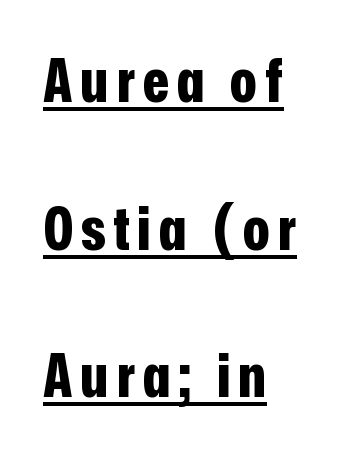
The image shows 61 px bold, condensed sans-serif type, upright; set left-aligned, loose line spacing (2.42x), underlined; low stroke contrast and a medium x-height.
